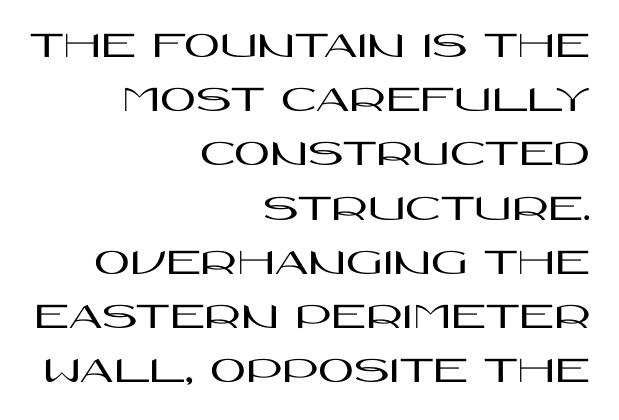
Q: Is the text italic (slanted)? A: No, it is upright.
Q: Is the typeface a serif or a sans-serif typeface? A: Sans-serif.
Q: Is the text underlined? A: No.
Q: How is the paragraph aligned? A: Right-aligned.
Q: Is the spacing between letters normal or unusually wide? A: Normal.
Q: Is the spacing between lines tight, normal or loose? A: Normal.
Q: Width (condensed, normal, or wide)? A: Wide.
Q: Stroke contrast? A: High.
Q: x-height? A: Large.
Q: Monospaced? A: No.
